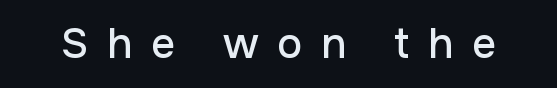
The image shows 42 px sans-serif type, upright; set unusually wide letter spacing (+0.44 em), not underlined; low stroke contrast and a medium x-height.
